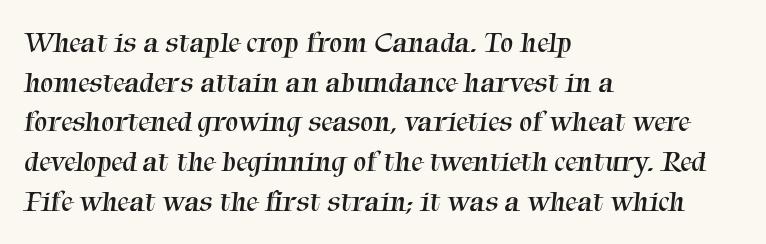
Regular leading. The strip under each line holds only bare page. Spacing verdict: proportional, widths tailored to each character. The designer went with a serif here, giving each stem small feet. The letters sit at their default tracking, neither squeezed nor spread. The lines in this sample share a left origin and differ only in where they stop.
